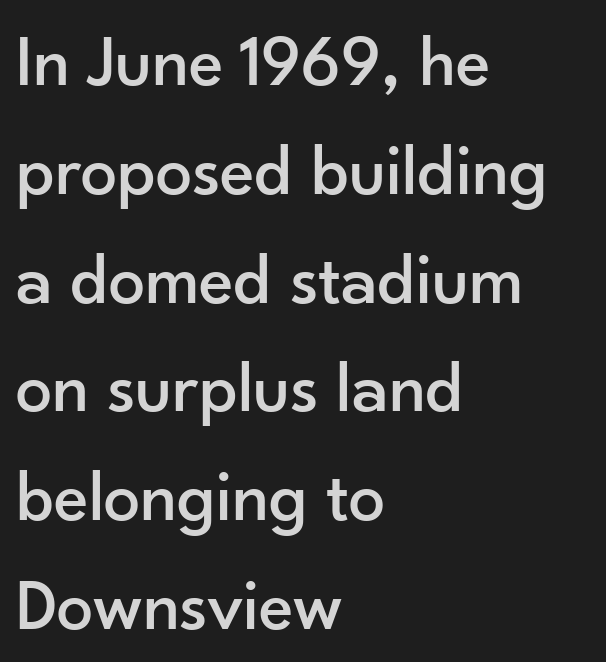
The image shows 73 px sans-serif type, upright; set left-aligned, normal line spacing (1.49x), normal letter spacing, not underlined; low stroke contrast and a small x-height.
